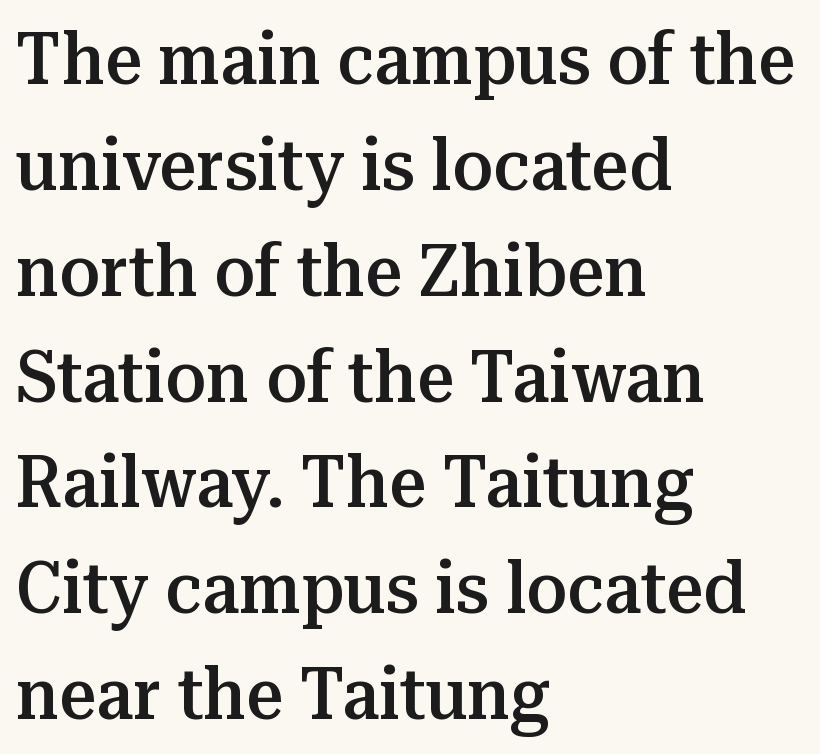
The glyphs are unaccompanied by any horizontal stroke below them. What kind of face is this? One with serifs. Italic? Not at all — the glyphs are vertical. Standard letterfit; no display-style spreading of the glyphs. Note the varied advance widths — an 'i' is clearly narrower than an 'm'. What's the leading like? Ordinary, nothing unusual.
